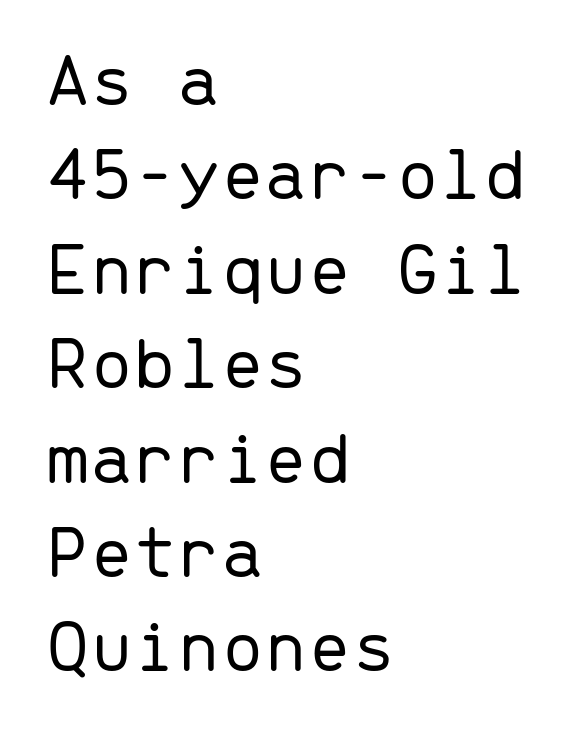
Weight: in the light-to-regular range. Note the uniform advance width — an 'i' takes as much space as an 'm'. The compositor pushed each line to the left boundary. Each word holds together tightly as a unit, with standard inter-letter gaps.
